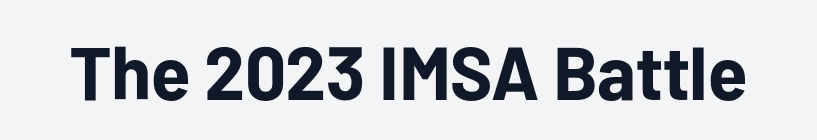
Ascenders rise straight up at ninety degrees. Has an underline been added? It has not. Is this a fixed-width face? No — the glyphs have proportional, varying widths. No extra tracking has been applied to these lines. Font category for this specimen: sans-serif.
